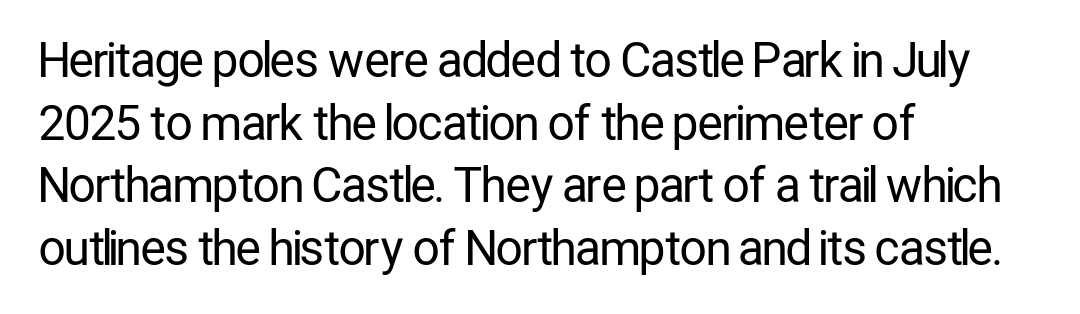
The image shows 47 px regular-weight, condensed sans-serif type, upright; set left-aligned, normal line spacing (1.33x), normal letter spacing, not underlined; low stroke contrast and a medium x-height.
